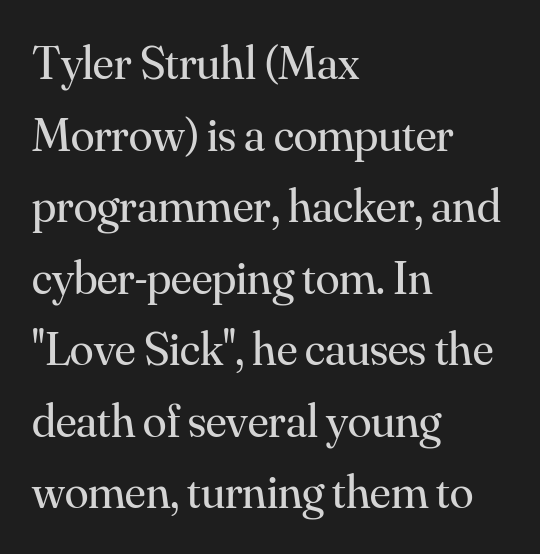
Q: Is the text bold? A: No.
Q: Is the text italic (slanted)? A: No, it is upright.
Q: Is the typeface a serif or a sans-serif typeface? A: Serif.
Q: Is the text underlined? A: No.
Q: How is the paragraph aligned? A: Left-aligned.
Q: Is the spacing between letters normal or unusually wide? A: Normal.
Q: Is the spacing between lines tight, normal or loose? A: Normal.
Q: Width (condensed, normal, or wide)? A: Normal.
Q: Stroke contrast? A: Medium.
Q: x-height? A: Small.
Q: Monospaced? A: No.
